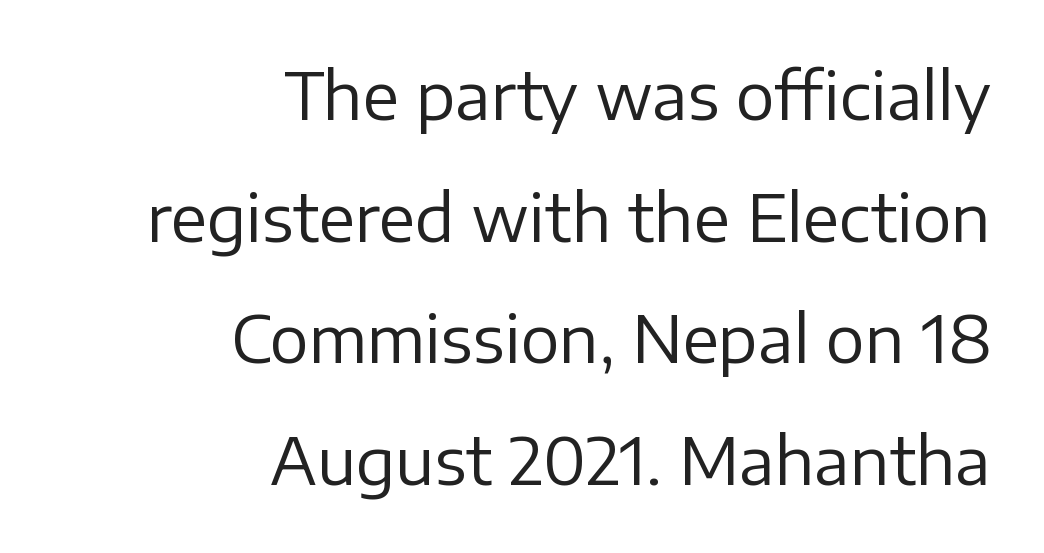
Q: Is the text bold? A: No.
Q: Is the text italic (slanted)? A: No, it is upright.
Q: Is the typeface a serif or a sans-serif typeface? A: Sans-serif.
Q: Is the text underlined? A: No.
Q: How is the paragraph aligned? A: Right-aligned.
Q: Is the spacing between letters normal or unusually wide? A: Normal.
Q: Width (condensed, normal, or wide)? A: Normal.
Q: Stroke contrast? A: Low.
Q: x-height? A: Medium.
Q: Monospaced? A: No.
